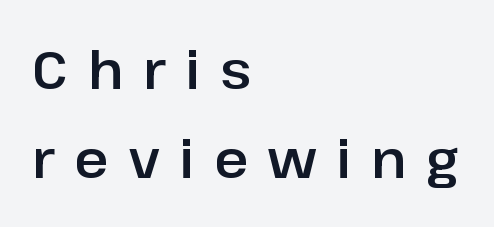
Q: Is the text italic (slanted)? A: No, it is upright.
Q: Is the typeface a serif or a sans-serif typeface? A: Sans-serif.
Q: Is the text underlined? A: No.
Q: How is the paragraph aligned? A: Left-aligned.
Q: Is the spacing between letters normal or unusually wide? A: Unusually wide.
Q: Is the spacing between lines tight, normal or loose? A: Normal.
Q: Width (condensed, normal, or wide)? A: Normal.
Q: Stroke contrast? A: Low.
Q: x-height? A: Medium.
Q: Monospaced? A: No.
